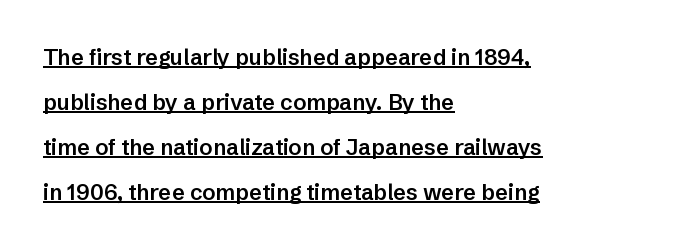
A rule runs beneath these lines of type. Short and long lines alike share a common starting point at left. Set as a demibold, roughly 600 on the weight scale. These lines stand farther apart than default settings would place them. Is the letter spacing exaggerated? No — it looks like the ordinary default.
